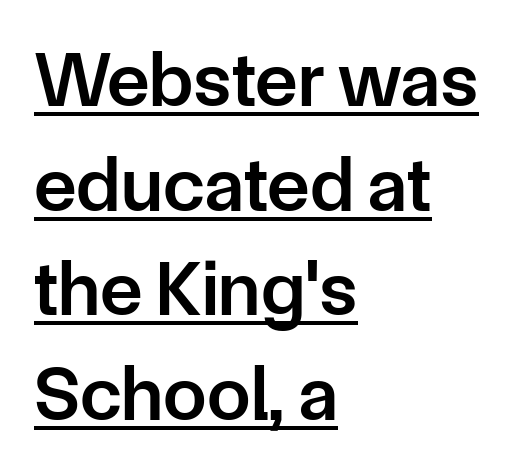
Line starts are locked; line ends wander. The passage shown stacks its lines at a standard gap. A typesetter would label this face a sans. A typesetter would call this proportional, since set widths differ per character. The specimen reads as upright at a glance. Honestly, the letter spacing is just normal — you wouldn't notice it.
